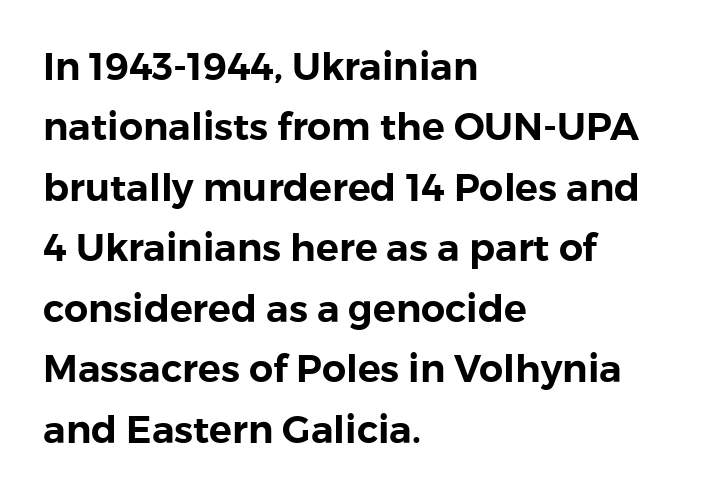
{"serif": "no", "italic": "no", "width": "normal", "stroke_contrast": "low", "x_height": "medium", "monospaced": "no", "underline": "no", "align": "left", "line_spacing": "normal", "line_spacing_ratio": 1.59, "letter_spacing": "normal", "letter_spacing_em": 0.0, "glyph_px": 38}
